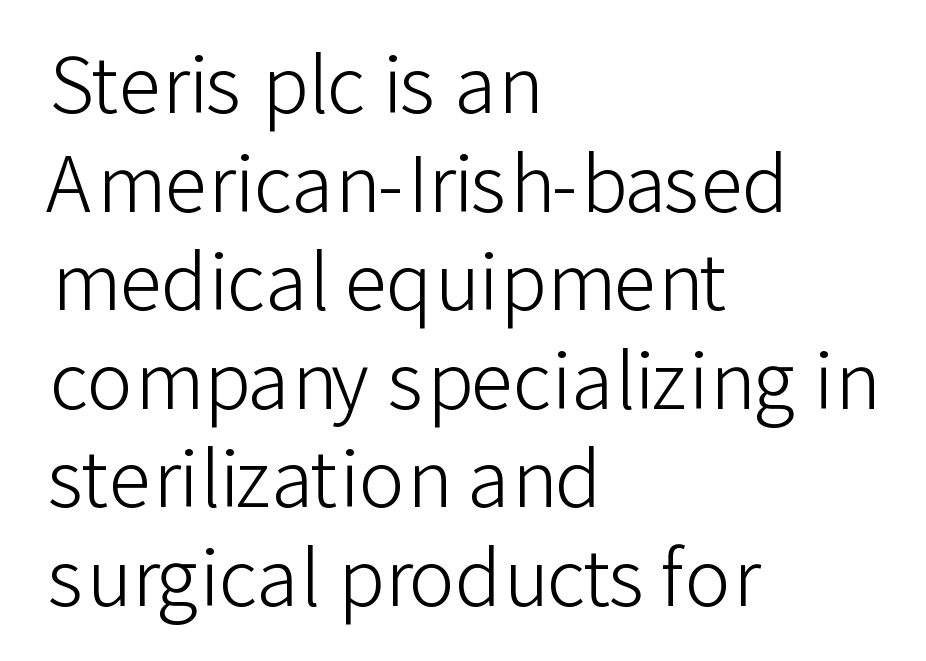
Q: Is the text bold? A: No.
Q: Is the text italic (slanted)? A: No, it is upright.
Q: Is the typeface a serif or a sans-serif typeface? A: Sans-serif.
Q: Is the text underlined? A: No.
Q: How is the paragraph aligned? A: Left-aligned.
Q: Is the spacing between letters normal or unusually wide? A: Normal.
Q: Is the spacing between lines tight, normal or loose? A: Normal.
Q: Width (condensed, normal, or wide)? A: Normal.
Q: Stroke contrast? A: Low.
Q: x-height? A: Medium.
Q: Monospaced? A: No.
